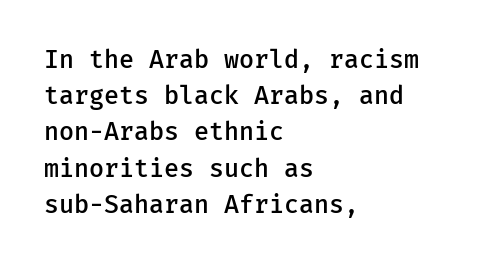
Q: Is the text bold? A: Semi-bold.
Q: Is the text italic (slanted)? A: No, it is upright.
Q: Is the text underlined? A: No.
Q: How is the paragraph aligned? A: Left-aligned.
Q: Is the spacing between letters normal or unusually wide? A: Normal.
Q: Is the spacing between lines tight, normal or loose? A: Normal.
